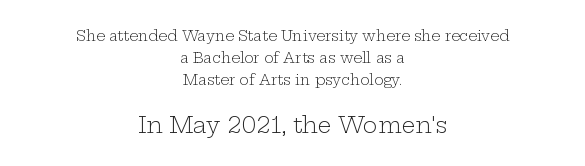
Q: Is the text bold? A: No.
Q: Is the text italic (slanted)? A: No, it is upright.
Q: Is the text underlined? A: No.
Q: How is the paragraph aligned? A: Centered.
Q: Is the spacing between letters normal or unusually wide? A: Normal.
Q: Is the spacing between lines tight, normal or loose? A: Normal.
Q: Which block of text is set in a larger size, the first (top) or the second (bottom)? A: The second (bottom) one.
